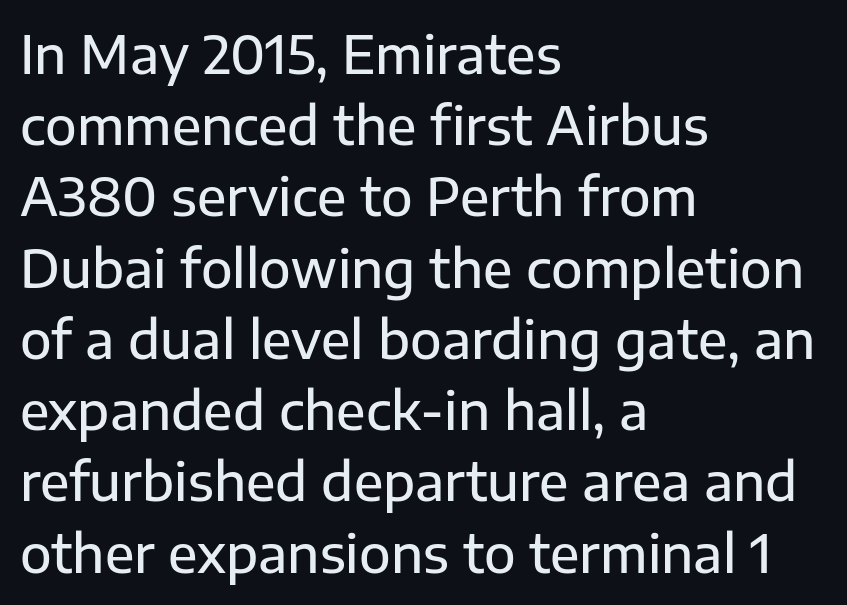
Q: Is the text italic (slanted)? A: No, it is upright.
Q: Is the typeface a serif or a sans-serif typeface? A: Sans-serif.
Q: Is the text underlined? A: No.
Q: How is the paragraph aligned? A: Left-aligned.
Q: Is the spacing between letters normal or unusually wide? A: Normal.
Q: Is the spacing between lines tight, normal or loose? A: Normal.
Q: Width (condensed, normal, or wide)? A: Normal.
Q: Stroke contrast? A: Low.
Q: x-height? A: Medium.
Q: Monospaced? A: No.
